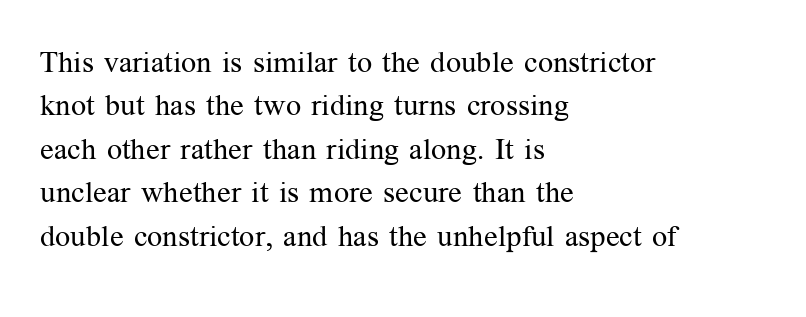
Q: Is the text bold? A: No.
Q: Is the text italic (slanted)? A: No, it is upright.
Q: Is the typeface a serif or a sans-serif typeface? A: Serif.
Q: Is the text underlined? A: No.
Q: How is the paragraph aligned? A: Left-aligned.
Q: Is the spacing between letters normal or unusually wide? A: Normal.
Q: Is the spacing between lines tight, normal or loose? A: Normal.
Q: Width (condensed, normal, or wide)? A: Normal.
Q: Stroke contrast? A: Medium.
Q: x-height? A: Medium.
Q: Monospaced? A: No.
